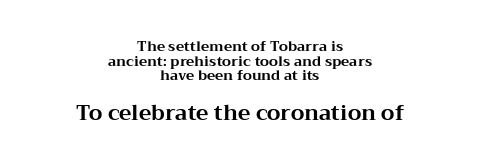
The image shows 21 px bold type, upright; set centered, tight line spacing (1.04x), normal letter spacing, not underlined; the second (bottom) block is 1.5x larger.
